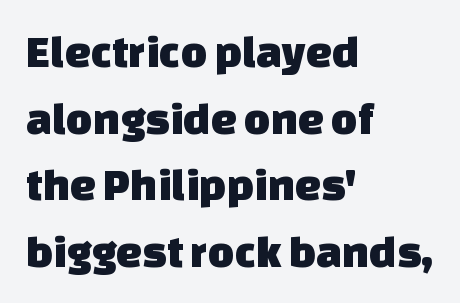
The image shows 46 px sans-serif type; set left-aligned, normal line spacing (1.45x), normal letter spacing, not underlined; low stroke contrast and a large x-height.
